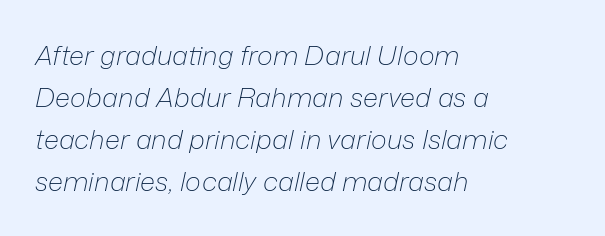
Characters are canted at an angle relative to the baseline's perpendicular. Caption: face not bold, strokes unweighted. Visually the block forms a straight wall on the left and a jagged coastline on the right. Each row of text sits above clean, open space. The gaps between neighbouring characters are ordinary and unremarkable. The designer left line spacing at the default.
